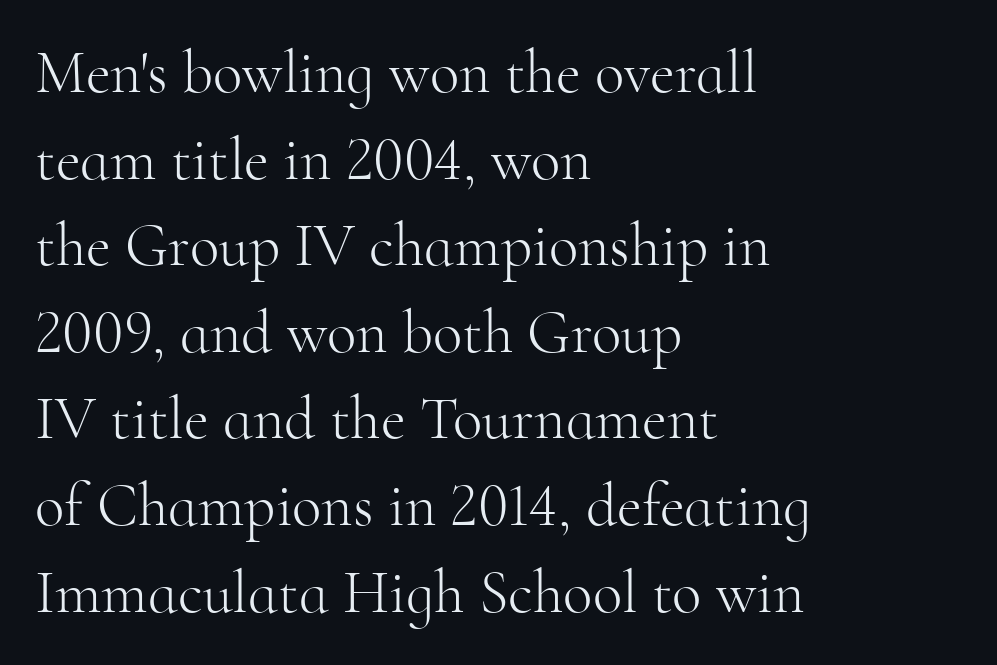
Where is the straight margin? On the left. The letters advance in unequal steps, a hallmark of proportional type. The horizontal fit of the characters is conventional and even. You can tell it's not italic because the verticals are truly vertical. Is the stroke heavy? The answer is a plain regular-or-lighter. One glance says typical: line gaps are just what's usual.
